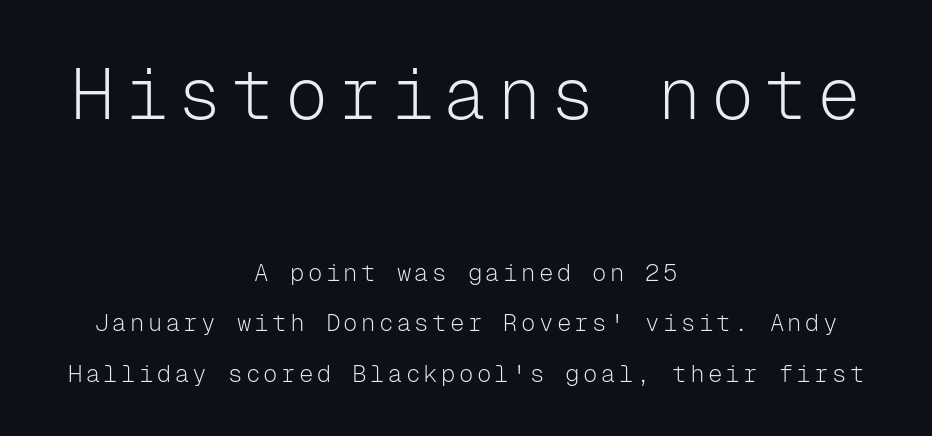
Summary of weight: not heavy and not bold. This rendering uses center alignment, leaving both contours irregular but symmetric. Which chunk is bigger? The first one — the top block dwarfs the bottom. One glance says open: line gaps are wider than usual. The words here are not underlined.
